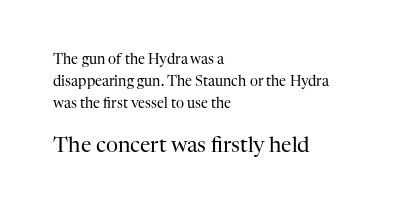
Q: Is the text bold? A: No.
Q: Is the text italic (slanted)? A: No, it is upright.
Q: Is the text underlined? A: No.
Q: How is the paragraph aligned? A: Left-aligned.
Q: Is the spacing between letters normal or unusually wide? A: Normal.
Q: Is the spacing between lines tight, normal or loose? A: Normal.
Q: Which block of text is set in a larger size, the first (top) or the second (bottom)? A: The second (bottom) one.
